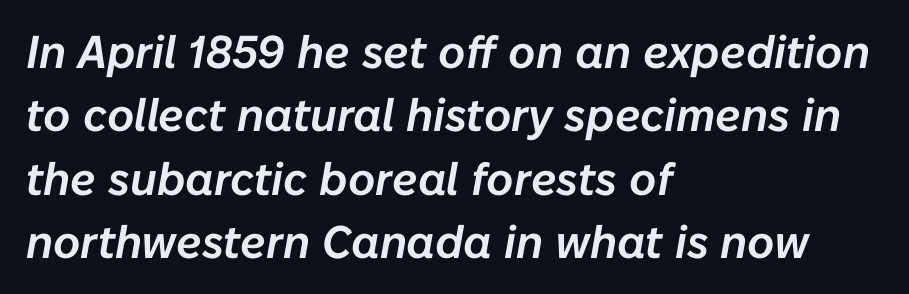
{"italic": "yes", "lean": "right", "slant_degrees": 10, "width": "normal", "stroke_contrast": "low", "x_height": "medium", "monospaced": "no", "underline": "no", "align": "left", "line_spacing": "normal", "line_spacing_ratio": 1.38, "letter_spacing": "normal", "letter_spacing_em": 0.0, "glyph_px": 46}
